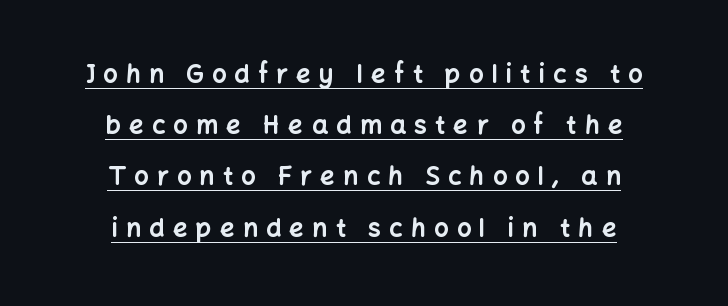
The image shows 25 px bold type, upright; set centered, loose line spacing (2.05x), unusually wide letter spacing (+0.34 em), underlined.
